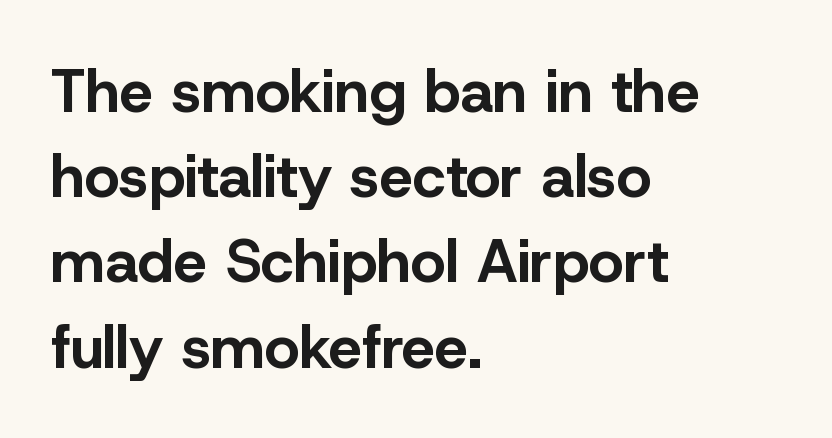
Q: Is the text bold? A: Yes.
Q: Is the text italic (slanted)? A: No, it is upright.
Q: Is the typeface a serif or a sans-serif typeface? A: Sans-serif.
Q: Is the text underlined? A: No.
Q: How is the paragraph aligned? A: Left-aligned.
Q: Is the spacing between letters normal or unusually wide? A: Normal.
Q: Is the spacing between lines tight, normal or loose? A: Normal.
Q: Width (condensed, normal, or wide)? A: Normal.
Q: Stroke contrast? A: Low.
Q: x-height? A: Medium.
Q: Monospaced? A: No.
